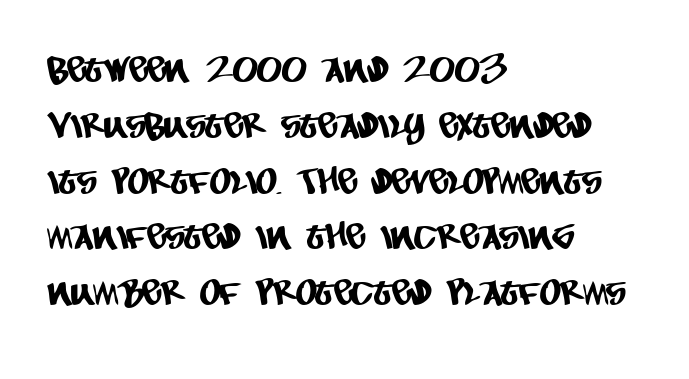
Line beginnings align vertically; line endings do not. The line texture is even and compact thanks to regular tracking. The line-height multiplier appears to be the usual default. The letters carry no serifs — their stems end cleanly without finishing strokes. Think of a printed novel: that variable character pitch is what you see here.
